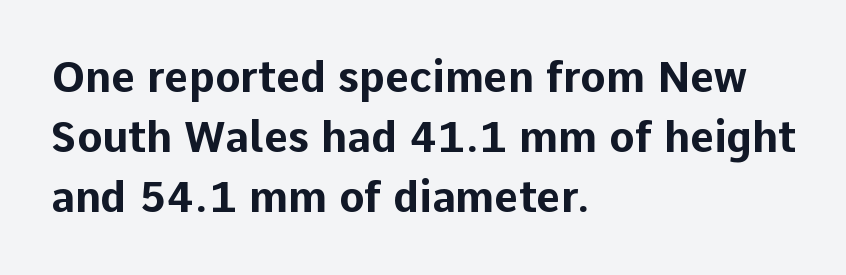
The image shows 42 px bold sans-serif type, upright; set left-aligned, normal line spacing (1.43x), normal letter spacing, not underlined; low stroke contrast and a medium x-height.
